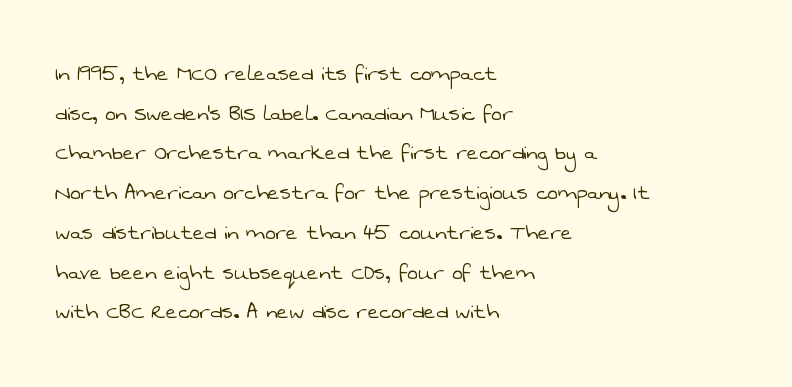
Q: Is the text bold? A: No.
Q: Is the text underlined? A: No.
Q: How is the paragraph aligned? A: Left-aligned.
Q: Is the spacing between letters normal or unusually wide? A: Normal.
Q: Is the spacing between lines tight, normal or loose? A: Normal.
